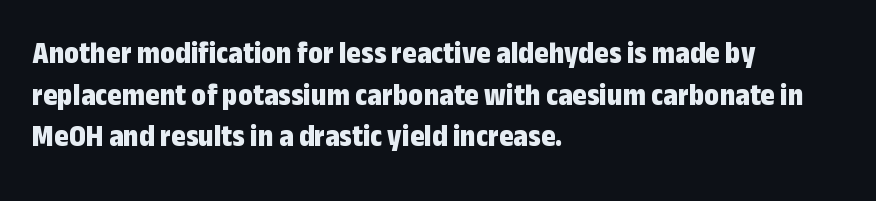
Each letter's strokes conclude bluntly, with no projecting serifs. Caption: multi-line text, flush left, ragged right. The font's upright variant was chosen for this text. Honestly, the row spacing looks completely unremarkable. The strip under each line holds only bare page.
